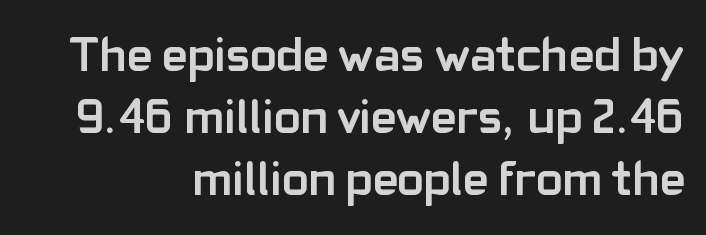
Q: Is the text bold? A: Yes.
Q: Is the text italic (slanted)? A: No, it is upright.
Q: Is the typeface a serif or a sans-serif typeface? A: Sans-serif.
Q: Is the text underlined? A: No.
Q: How is the paragraph aligned? A: Right-aligned.
Q: Is the spacing between letters normal or unusually wide? A: Normal.
Q: Is the spacing between lines tight, normal or loose? A: Normal.
Q: Width (condensed, normal, or wide)? A: Normal.
Q: Stroke contrast? A: Low.
Q: x-height? A: Medium.
Q: Monospaced? A: No.
